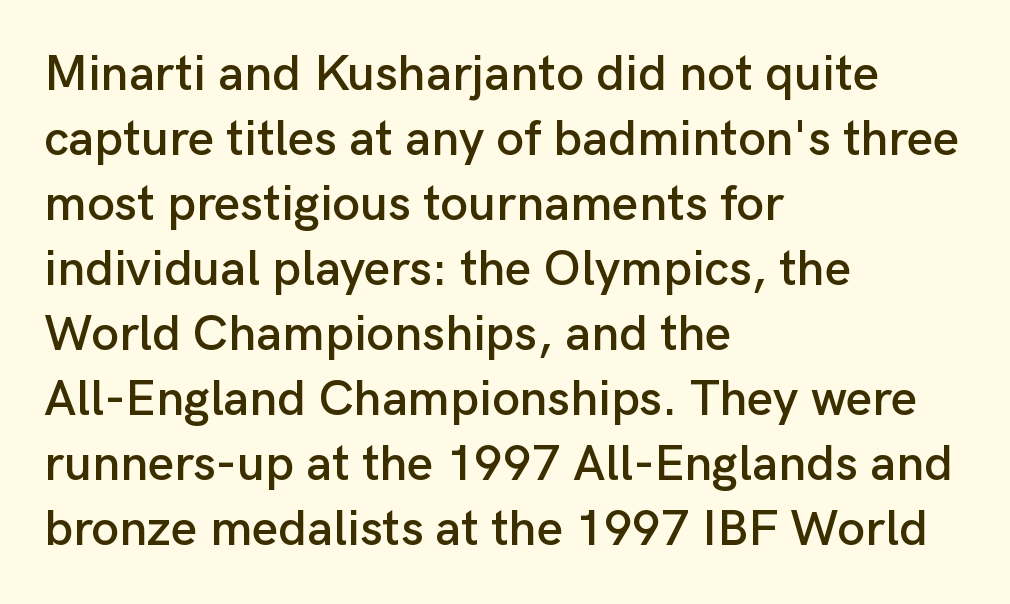
{"serif": "no", "italic": "no", "width": "normal", "stroke_contrast": "low", "x_height": "medium", "monospaced": "no", "underline": "no", "align": "left", "line_spacing": "normal", "line_spacing_ratio": 1.3, "letter_spacing": "normal", "letter_spacing_em": 0.0, "glyph_px": 50}
